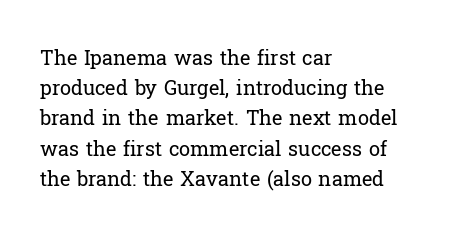
{"italic": "no", "bold": "no", "underline": "no", "align": "left", "line_spacing": "normal", "line_spacing_ratio": 1.51, "letter_spacing": "normal", "letter_spacing_em": 0.0, "glyph_px": 20}
